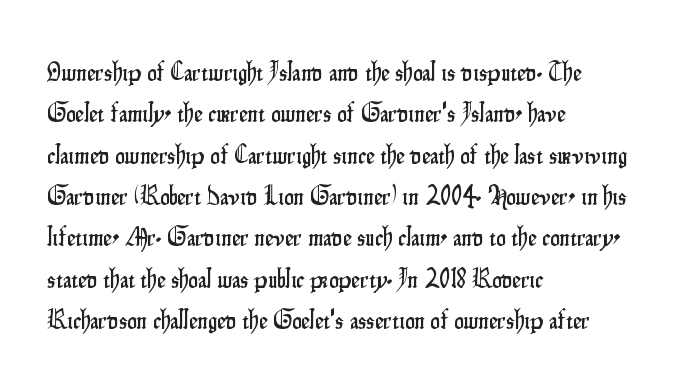
The image shows 27 px text type, upright; set left-aligned, normal line spacing (1.53x), normal letter spacing, not underlined.
